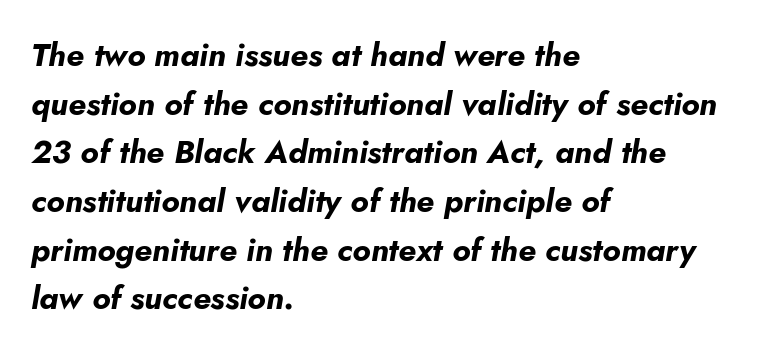
{"italic": "yes", "lean": "right", "slant_degrees": 5, "bold": "yes", "weight": "bold", "width": "normal", "stroke_contrast": "low", "x_height": "small", "monospaced": "no", "underline": "no", "align": "left", "line_spacing": "normal", "line_spacing_ratio": 1.52, "letter_spacing": "normal", "letter_spacing_em": 0.0, "glyph_px": 32}
